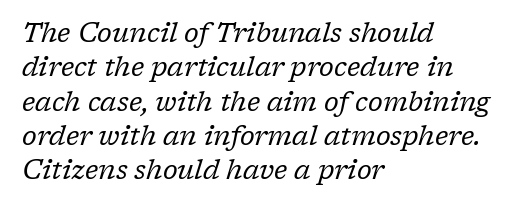
Compared with a centered layout, this one pins lines to the left instead. It's the slanting kind of type. In terms of letterspacing, this is plain default setting. The foot of each line stays bare and open. The leading is moderate, giving the passage an even texture. On a weight scale, this lands at 450 or below.
